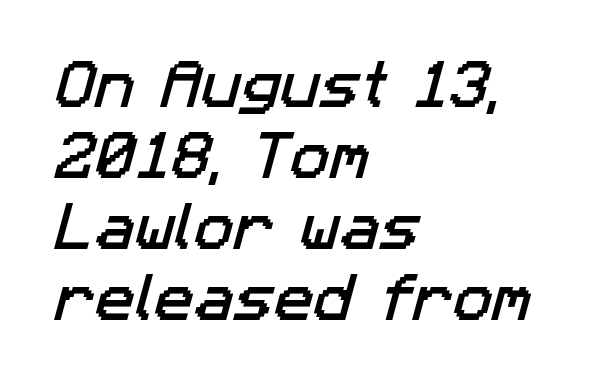
Between one letter and the next there's only the usual sliver of space. The ragged edge is on the right, which tells us the setting is flush left. Spacing verdict: proportional, widths tailored to each character. The gap between lines stays unmarked.
